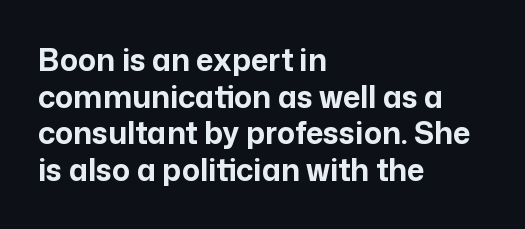
Varying glyph widths throughout — classic text-font behaviour. A classic flush-left, rag-right setting is used for this passage. You could call the tracking neutral — neither tight nor loose. The passage shown is not underscored anywhere.
